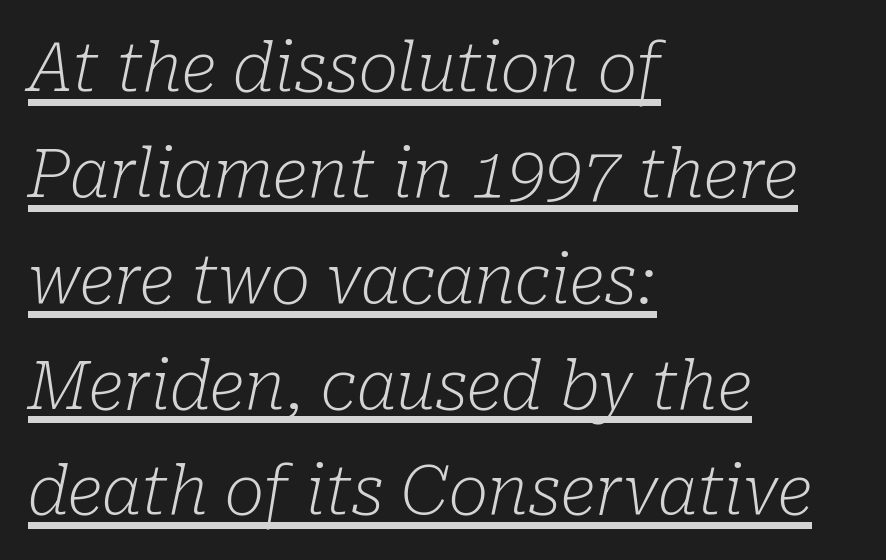
Q: Is the text bold? A: No.
Q: Is the text italic (slanted)? A: Yes, it leans right by about 10 degrees.
Q: Is the typeface a serif or a sans-serif typeface? A: Serif.
Q: Is the text underlined? A: Yes.
Q: How is the paragraph aligned? A: Left-aligned.
Q: Is the spacing between letters normal or unusually wide? A: Normal.
Q: Is the spacing between lines tight, normal or loose? A: Normal.
Q: Width (condensed, normal, or wide)? A: Normal.
Q: Stroke contrast? A: Low.
Q: x-height? A: Medium.
Q: Monospaced? A: No.
